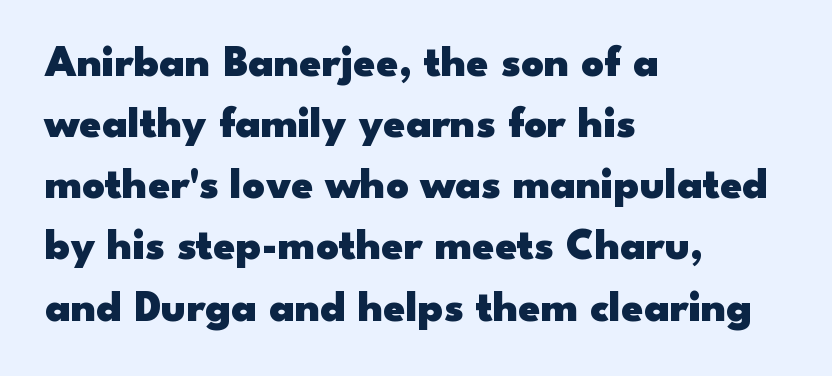
{"serif": "no", "italic": "no", "bold": "yes", "weight": "heavy", "width": "wide", "stroke_contrast": "low", "x_height": "small", "monospaced": "no", "underline": "no", "align": "left", "line_spacing": "normal", "line_spacing_ratio": 1.39, "letter_spacing": "normal", "letter_spacing_em": 0.0, "glyph_px": 44}
